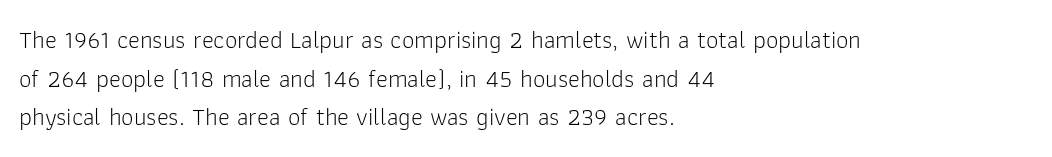
The image shows 25 px text type, upright; set left-aligned, normal line spacing (1.55x), normal letter spacing, not underlined.
